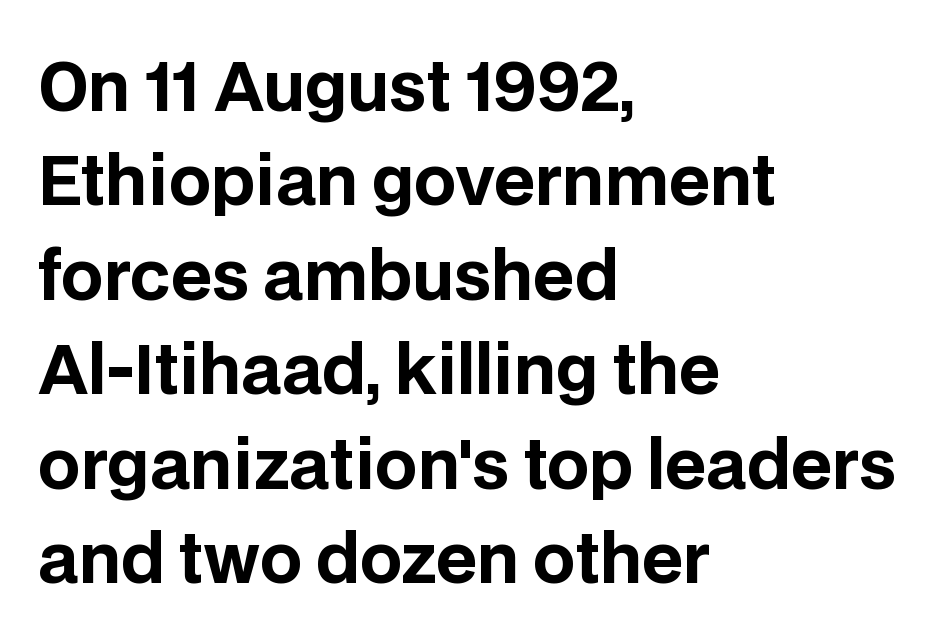
The image shows 66 px bold sans-serif type, upright; set left-aligned, normal line spacing (1.43x), normal letter spacing, not underlined; low stroke contrast and a large x-height.
